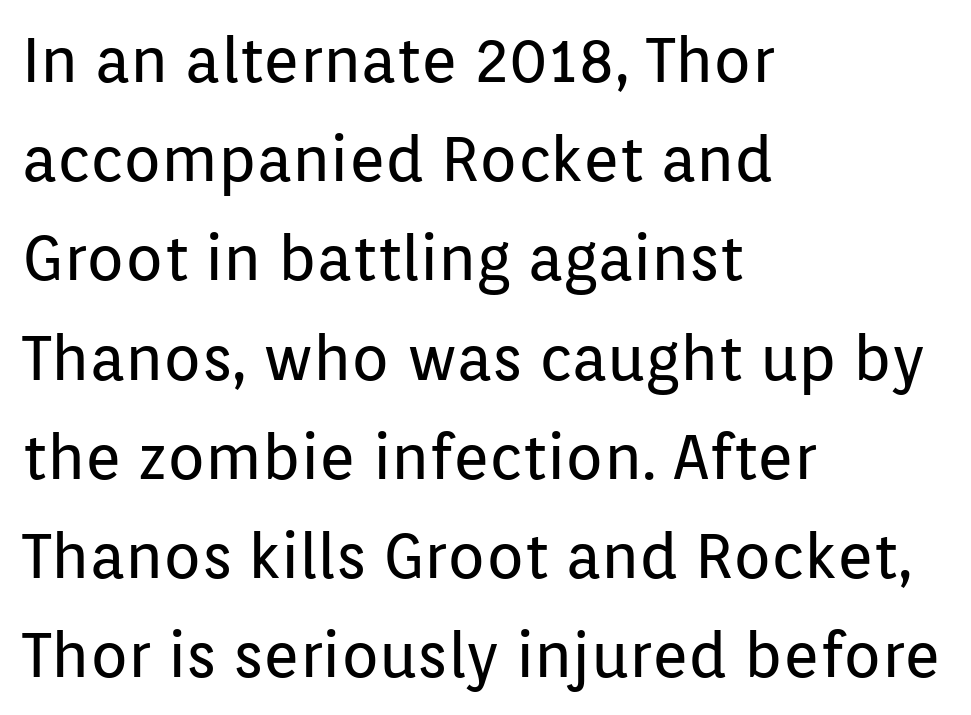
{"serif": "no", "italic": "no", "bold": "no", "weight": "regular", "width": "normal", "stroke_contrast": "low", "x_height": "medium", "monospaced": "no", "underline": "no", "align": "left", "line_spacing": "normal", "line_spacing_ratio": 1.6, "letter_spacing": "normal", "letter_spacing_em": 0.0, "glyph_px": 62}
